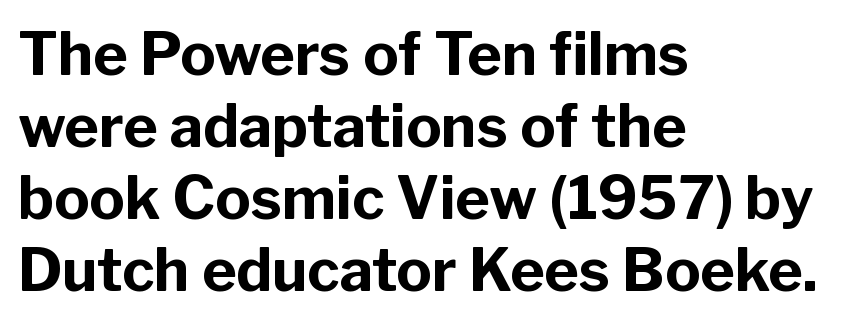
The image shows 59 px bold sans-serif type, upright; set left-aligned, line spacing 1.22x, normal letter spacing, not underlined; low stroke contrast and a medium x-height.
